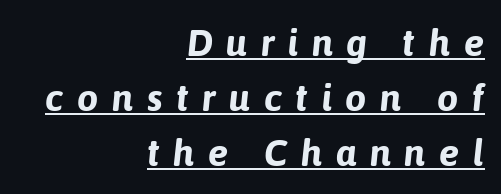
In terms of posture, this sample is oblique. This is underlined copy, the kind a proofreader might mark for attention. Rows of type keep a routine distance in the vertical direction. Is the block centered? No — it sits flush against the right margin. Compared with an ordinary text face, these strokes are far heavier — a full bold.
